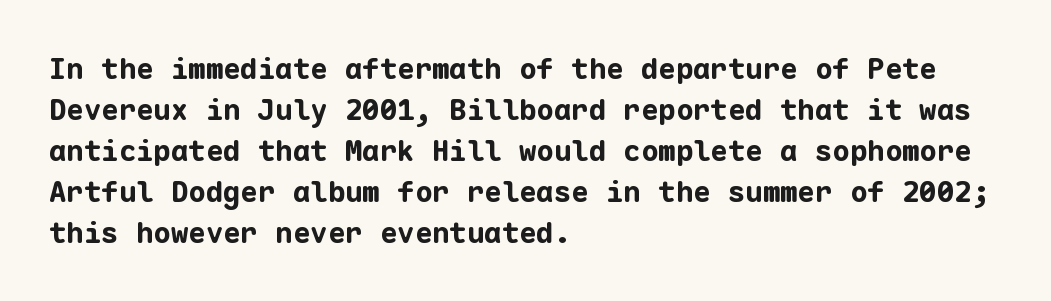
Q: Is the text bold? A: Yes.
Q: Is the text italic (slanted)? A: No, it is upright.
Q: Is the typeface a serif or a sans-serif typeface? A: Sans-serif.
Q: Is the text underlined? A: No.
Q: How is the paragraph aligned? A: Left-aligned.
Q: Is the spacing between letters normal or unusually wide? A: Normal.
Q: Is the spacing between lines tight, normal or loose? A: Normal.
Q: Width (condensed, normal, or wide)? A: Normal.
Q: Stroke contrast? A: Low.
Q: x-height? A: Medium.
Q: Monospaced? A: Yes.
